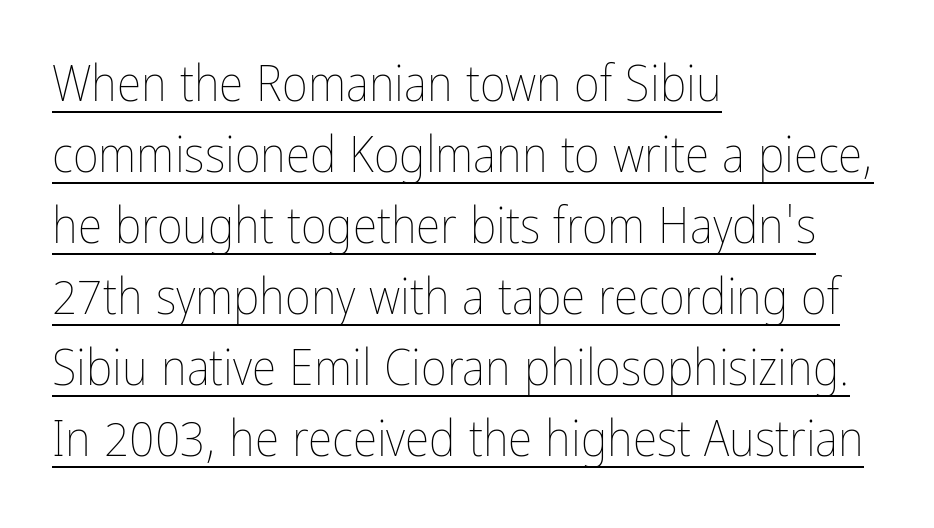
Q: Is the text bold? A: No.
Q: Is the text italic (slanted)? A: No, it is upright.
Q: Is the text underlined? A: Yes.
Q: How is the paragraph aligned? A: Left-aligned.
Q: Is the spacing between letters normal or unusually wide? A: Normal.
Q: Is the spacing between lines tight, normal or loose? A: Normal.
Q: Width (condensed, normal, or wide)? A: Condensed.
Q: Stroke contrast? A: Low.
Q: x-height? A: Medium.
Q: Monospaced? A: No.
